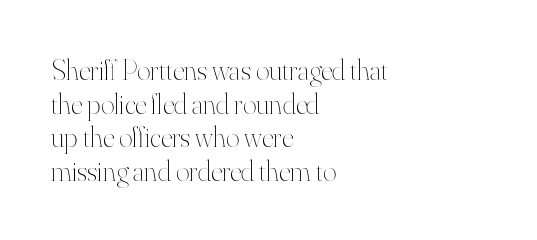
Q: Is the text bold? A: No.
Q: Is the text italic (slanted)? A: No, it is upright.
Q: Is the text underlined? A: No.
Q: How is the paragraph aligned? A: Left-aligned.
Q: Is the spacing between letters normal or unusually wide? A: Normal.
Q: Width (condensed, normal, or wide)? A: Normal.
Q: Stroke contrast? A: High.
Q: x-height? A: Small.
Q: Monospaced? A: No.
